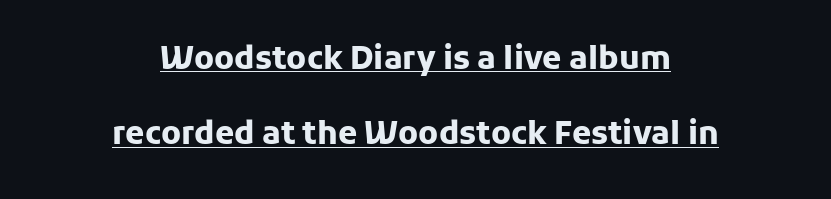
{"serif": "no", "italic": "no", "bold": "yes", "weight": "heavy", "width": "normal", "stroke_contrast": "low", "x_height": "medium", "monospaced": "no", "underline": "yes", "align": "center", "line_spacing": "loose", "line_spacing_ratio": 2.43, "letter_spacing": "normal", "letter_spacing_em": 0.0, "glyph_px": 31}
